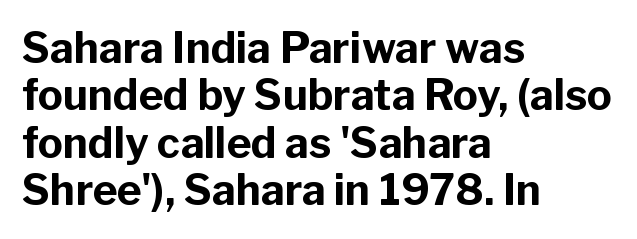
These lines were composed using upright roman letters. Is this a sans? Yes — the strokes have no serifs. Words float on clear page, feet unadorned. Note the varied advance widths — an 'i' is clearly narrower than an 'm'.
